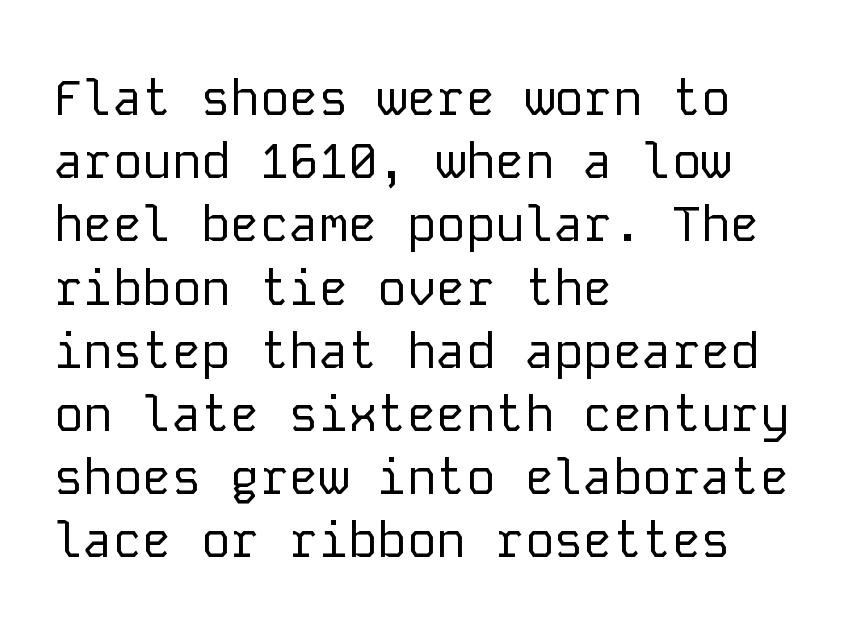
The baseline area is clear. Layout note: lines flush left. Serifs: no, the terminals of the letterforms are clean. Ordinary non-slanted type is in use. The strokes carry an ordinary text weight at most.
